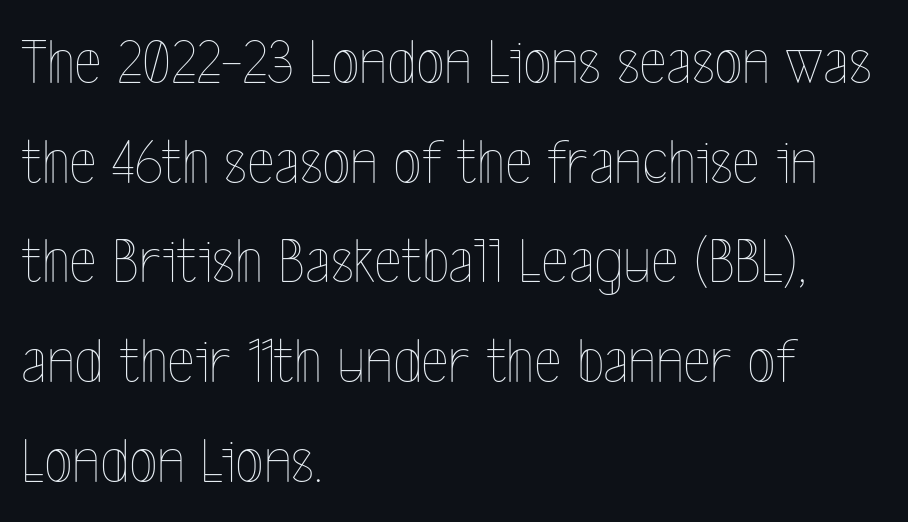
{"italic": "no", "bold": "no", "weight": "thin", "width": "condensed", "x_height": "medium", "monospaced": "no", "underline": "no", "align": "left", "line_spacing": "normal", "line_spacing_ratio": 1.51, "letter_spacing": "normal", "letter_spacing_em": 0.0, "glyph_px": 66}
